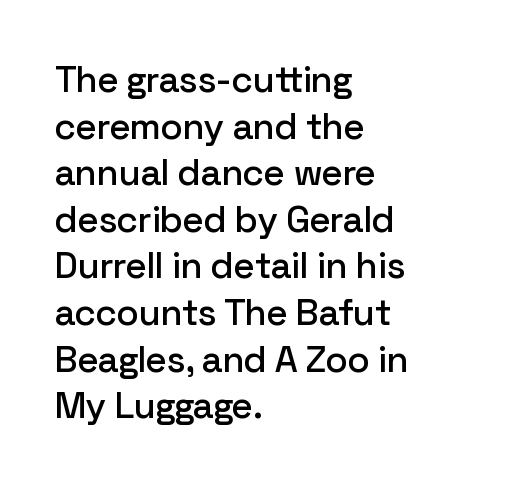
Beneath every word, the page is bare. Ordinary non-slanted type is in use. Do the characters align in a grid? No, the font is proportional. Is the letter spacing exaggerated? No — it looks like the ordinary default. The block of text has a typical density, with ordinary space between rows. Regarding serifs, this sample does without them.
